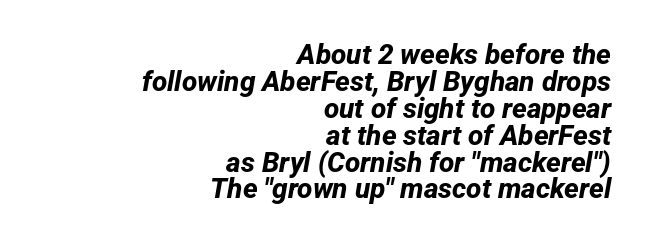
The image shows 28 px bold sans-serif type; set right-aligned, tight line spacing (0.96x), normal letter spacing, not underlined; low stroke contrast and a medium x-height.
